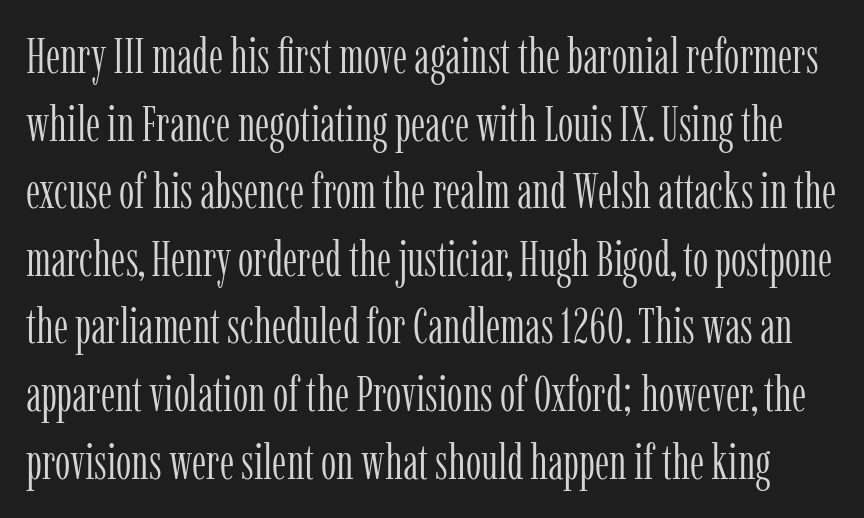
Observe the ordinary spacing: letters are neighbours, not strangers. This sample keeps an unexceptional amount of space between lines. I'd call this a serif setting — the letters wear small feet. The font sits on the lighter half of the weight spectrum, regular included. Rendered with straight, roman letterforms. Quick note: underline off.
